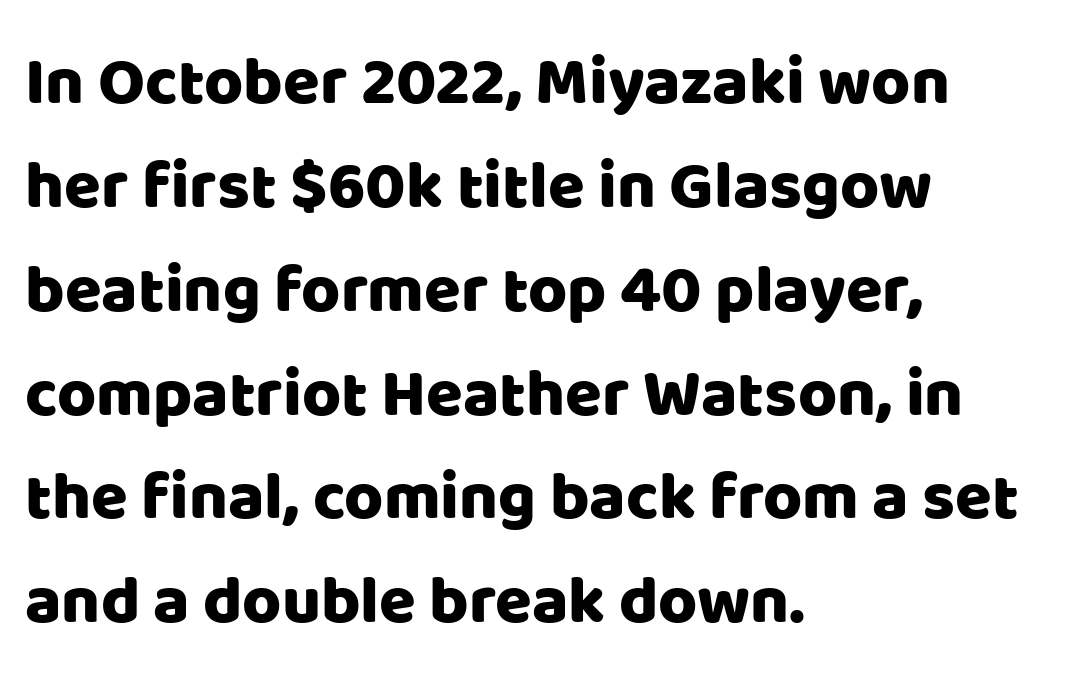
Q: Is the text italic (slanted)? A: No, it is upright.
Q: Is the typeface a serif or a sans-serif typeface? A: Sans-serif.
Q: Is the text underlined? A: No.
Q: How is the paragraph aligned? A: Left-aligned.
Q: Is the spacing between letters normal or unusually wide? A: Normal.
Q: Is the spacing between lines tight, normal or loose? A: Normal.
Q: Width (condensed, normal, or wide)? A: Normal.
Q: Stroke contrast? A: Low.
Q: x-height? A: Large.
Q: Monospaced? A: No.
